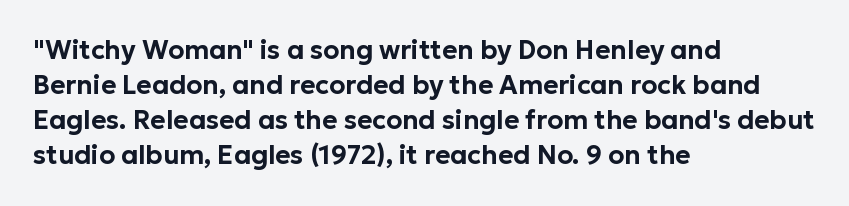
Q: Is the text italic (slanted)? A: No, it is upright.
Q: Is the text underlined? A: No.
Q: How is the paragraph aligned? A: Left-aligned.
Q: Is the spacing between letters normal or unusually wide? A: Normal.
Q: Is the spacing between lines tight, normal or loose? A: Normal.
